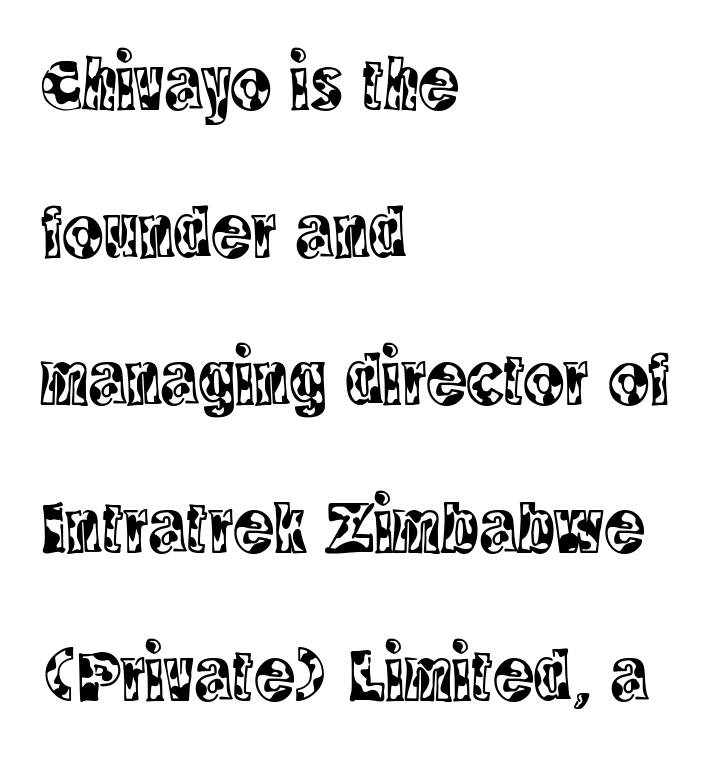
Q: Is the text italic (slanted)? A: No, it is upright.
Q: Is the typeface a serif or a sans-serif typeface? A: Serif.
Q: Is the text underlined? A: No.
Q: How is the paragraph aligned? A: Left-aligned.
Q: Is the spacing between letters normal or unusually wide? A: Normal.
Q: Is the spacing between lines tight, normal or loose? A: Loose.
Q: Width (condensed, normal, or wide)? A: Condensed.
Q: x-height? A: Large.
Q: Monospaced? A: No.
